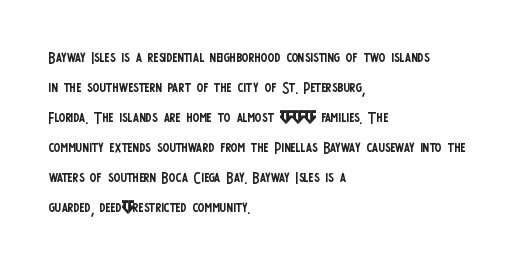
{"italic": "no", "bold": "no", "underline": "no", "align": "left", "line_spacing": "normal", "line_spacing_ratio": 1.5, "letter_spacing": "normal", "letter_spacing_em": 0.0, "glyph_px": 20}
